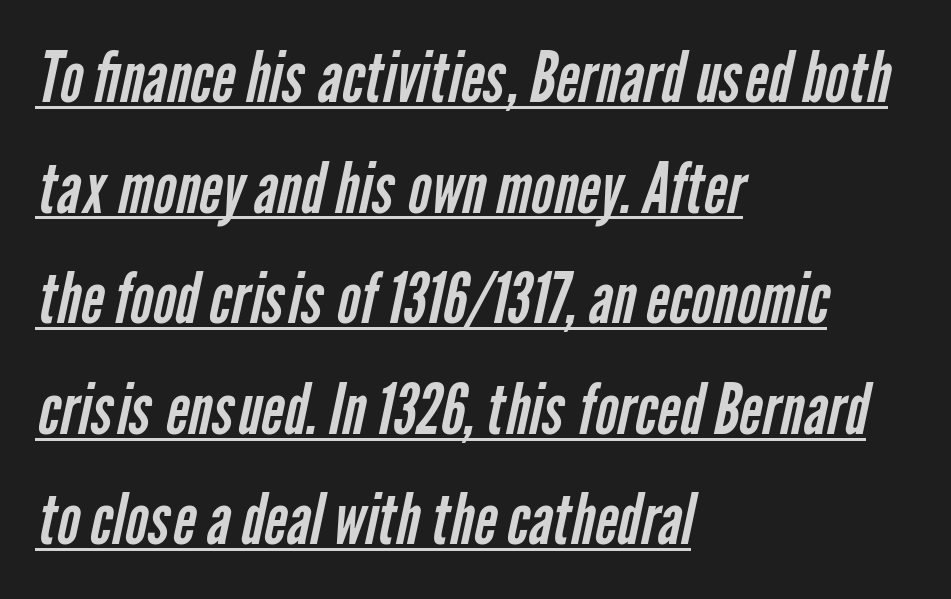
{"serif": "no", "bold": "no", "weight": "regular", "width": "condensed", "stroke_contrast": "low", "x_height": "medium", "monospaced": "no", "underline": "yes", "align": "left", "line_spacing": "normal", "line_spacing_ratio": 1.58, "letter_spacing": "normal", "letter_spacing_em": 0.0, "glyph_px": 70}
